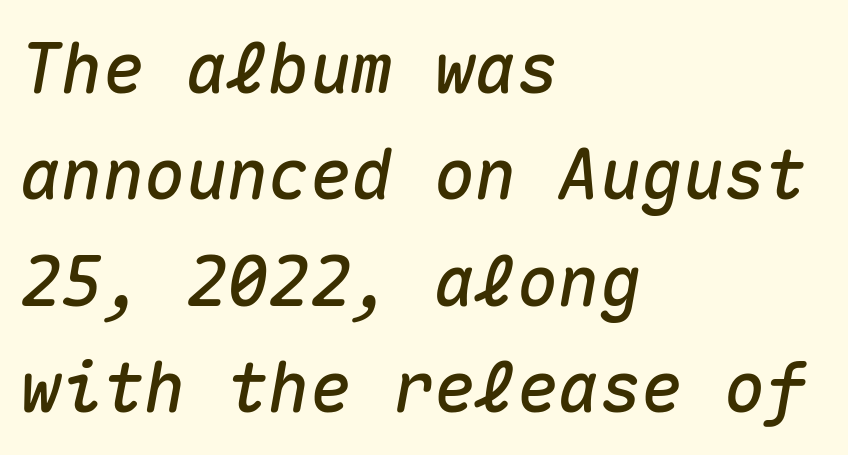
The image shows 69 px text type, italic (leaning right), monospaced; set left-aligned, normal line spacing (1.54x), normal letter spacing, not underlined; medium stroke contrast and a medium x-height.
